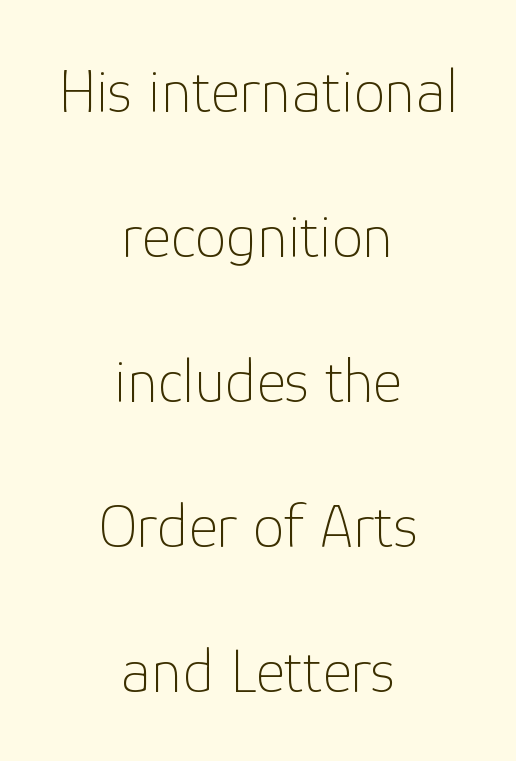
{"serif": "no", "italic": "no", "bold": "no", "weight": "thin", "width": "normal", "stroke_contrast": "low", "x_height": "medium", "monospaced": "no", "underline": "no", "align": "center", "line_spacing": "loose", "line_spacing_ratio": 2.3, "letter_spacing": "normal", "letter_spacing_em": 0.0, "glyph_px": 63}
